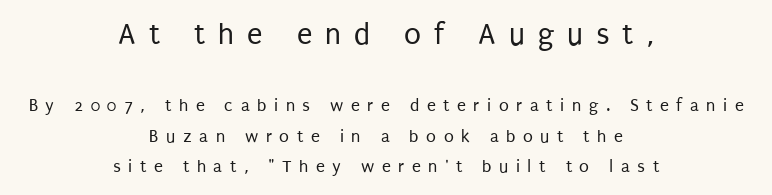
The letters carry no serifs — their stems end cleanly without finishing strokes. The emphasis by scale lands on block number one, above. The words here are not underlined. This rendering uses center alignment, leaving both contours irregular but symmetric. Characters remain perfectly vertical along every line. Inter-character spacing is expanded well beyond the font's built-in metrics.
